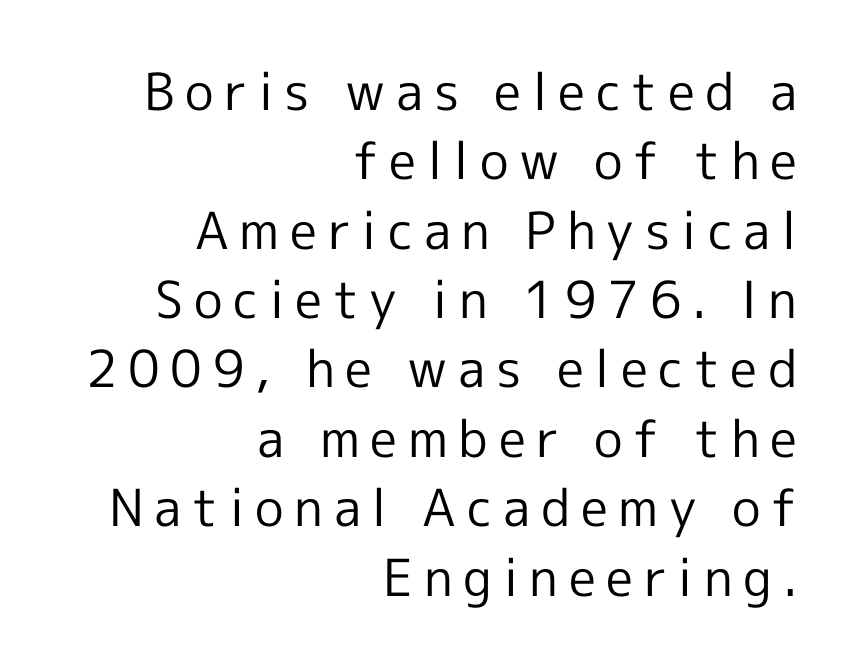
{"serif": "no", "italic": "no", "bold": "no", "weight": "regular", "width": "normal", "x_height": "medium", "monospaced": "no", "underline": "no", "align": "right", "line_spacing": "normal", "line_spacing_ratio": 1.36, "letter_spacing": "wide", "letter_spacing_em": 0.21, "glyph_px": 51}
